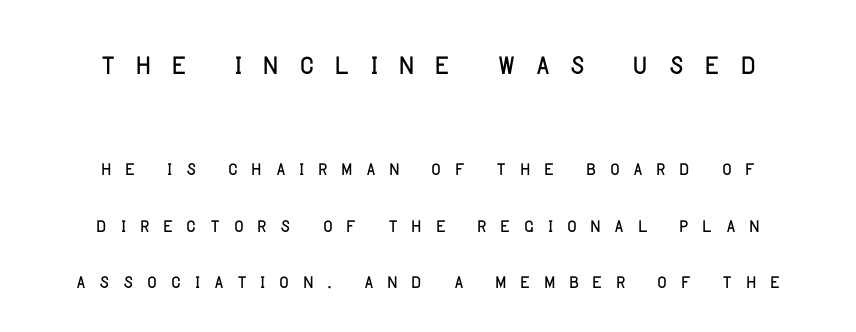
The font sits on the lighter half of the weight spectrum, regular included. Designer's note — italics off, roman on. If you squint, the top block still reads clearly — it's the larger of the two. The letters advance in unequal steps, a hallmark of proportional type. The horizontal fit of the characters is loose and conspicuously gappy. Teacher's note: observe the equal gaps on both sides — that is centered alignment.
